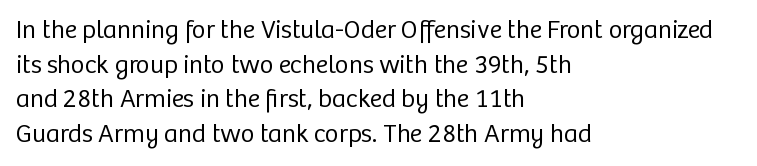
The image shows 26 px text type, upright; set left-aligned, normal line spacing (1.33x), normal letter spacing, not underlined.
